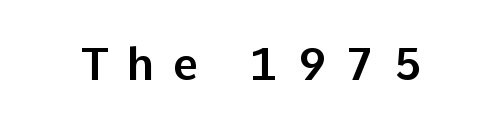
Q: Is the text italic (slanted)? A: No, it is upright.
Q: Is the typeface a serif or a sans-serif typeface? A: Sans-serif.
Q: Is the text underlined? A: No.
Q: Is the spacing between letters normal or unusually wide? A: Unusually wide.
Q: Width (condensed, normal, or wide)? A: Normal.
Q: Stroke contrast? A: Low.
Q: x-height? A: Medium.
Q: Monospaced? A: No.
